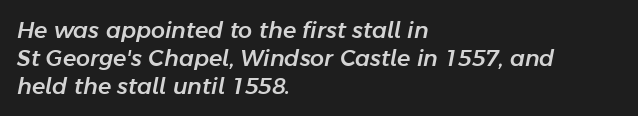
Q: Is the text italic (slanted)? A: Yes, it leans right by about 11 degrees.
Q: Is the text underlined? A: No.
Q: How is the paragraph aligned? A: Left-aligned.
Q: Is the spacing between letters normal or unusually wide? A: Normal.
Q: Is the spacing between lines tight, normal or loose? A: Normal.
